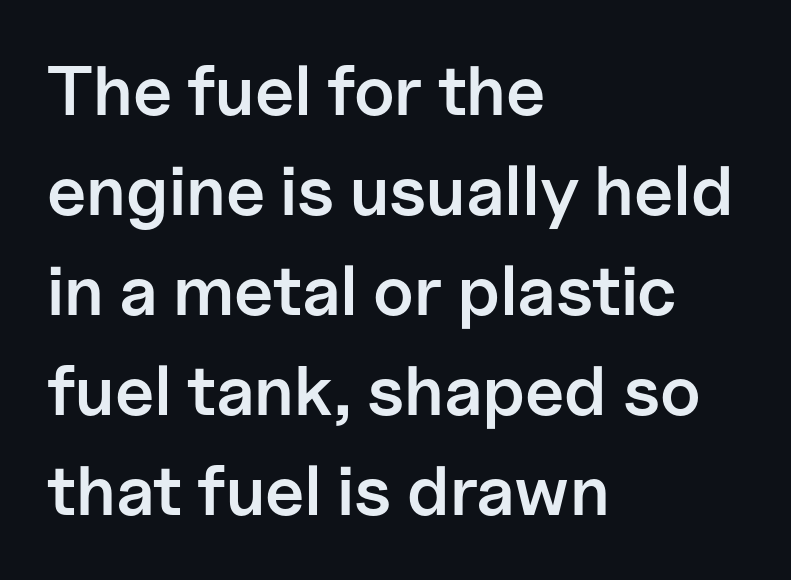
{"serif": "no", "italic": "no", "bold": "semi", "weight": "semibold", "width": "normal", "stroke_contrast": "low", "x_height": "medium", "monospaced": "no", "underline": "no", "align": "left", "line_spacing": "normal", "line_spacing_ratio": 1.43, "letter_spacing": "normal", "letter_spacing_em": 0.0, "glyph_px": 70}
